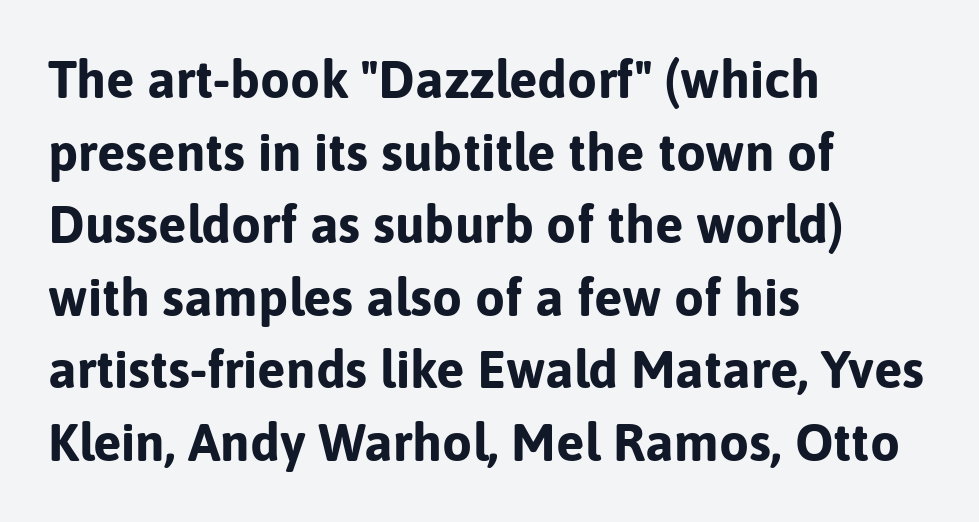
{"serif": "no", "italic": "no", "bold": "yes", "weight": "bold", "width": "normal", "stroke_contrast": "low", "x_height": "medium", "monospaced": "no", "underline": "no", "align": "left", "line_spacing": "normal", "line_spacing_ratio": 1.37, "letter_spacing": "normal", "letter_spacing_em": 0.0, "glyph_px": 53}
